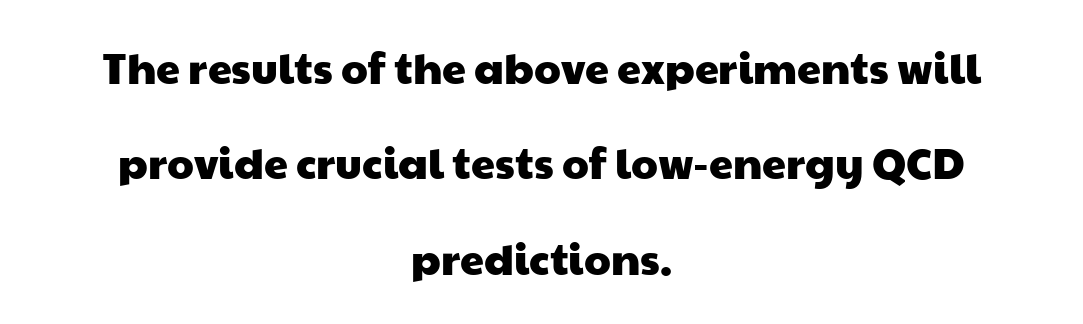
{"serif": "no", "width": "wide", "stroke_contrast": "low", "x_height": "medium", "monospaced": "no", "underline": "no", "align": "center", "line_spacing": "loose", "line_spacing_ratio": 2.22, "letter_spacing": "normal", "letter_spacing_em": 0.0, "glyph_px": 43}
